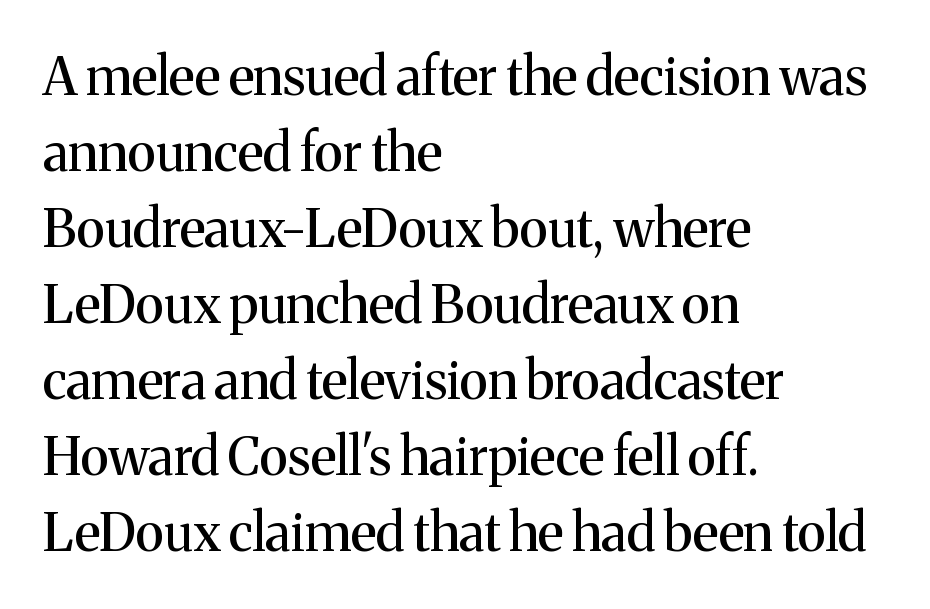
The image shows 52 px serif type, upright; set left-aligned, normal line spacing (1.46x), normal letter spacing, not underlined; medium stroke contrast and a medium x-height.
